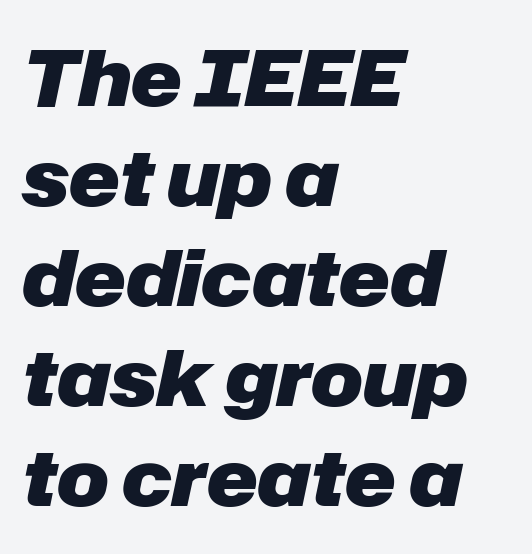
Q: Is the text bold? A: Yes.
Q: Is the text italic (slanted)? A: Yes, it leans right by about 12 degrees.
Q: Is the text underlined? A: No.
Q: How is the paragraph aligned? A: Left-aligned.
Q: Is the spacing between letters normal or unusually wide? A: Normal.
Q: Is the spacing between lines tight, normal or loose? A: Normal.
Q: Width (condensed, normal, or wide)? A: Normal.
Q: Stroke contrast? A: Low.
Q: x-height? A: Medium.
Q: Monospaced? A: No.
